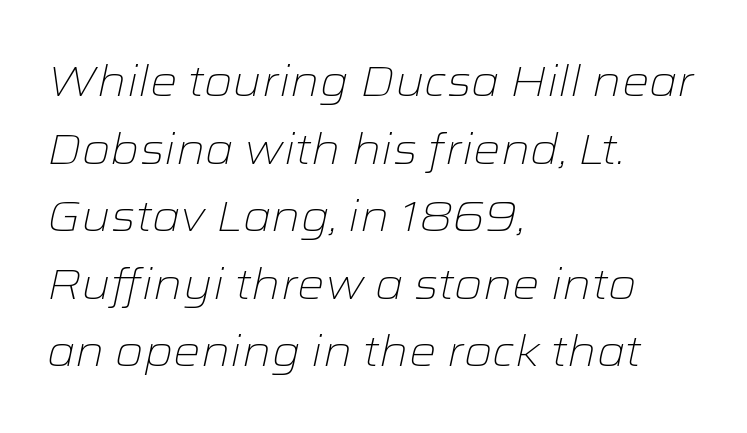
You could not count columns in this text — the font is proportionally spaced. A light-to-regular cut is what we see here. Nobody drew a line under any word here. Emphasis-style slanted type is in use. Is the letter spacing exaggerated? No — it looks like the ordinary default.
